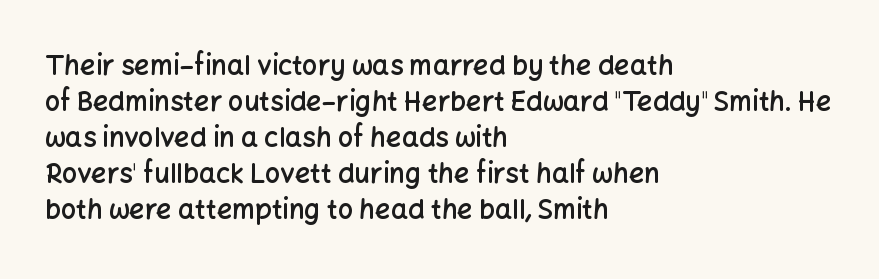
Q: Is the text bold? A: Semi-bold.
Q: Is the text italic (slanted)? A: No, it is upright.
Q: Is the text underlined? A: No.
Q: How is the paragraph aligned? A: Left-aligned.
Q: Is the spacing between letters normal or unusually wide? A: Normal.
Q: Is the spacing between lines tight, normal or loose? A: Normal.
